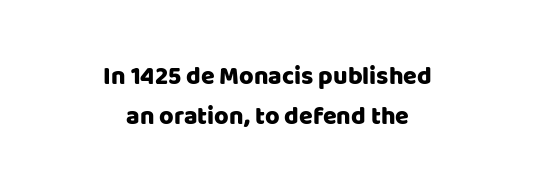
{"italic": "no", "underline": "no", "align": "center", "line_spacing": "normal", "line_spacing_ratio": 1.6, "letter_spacing": "normal", "letter_spacing_em": 0.0, "glyph_px": 25}
